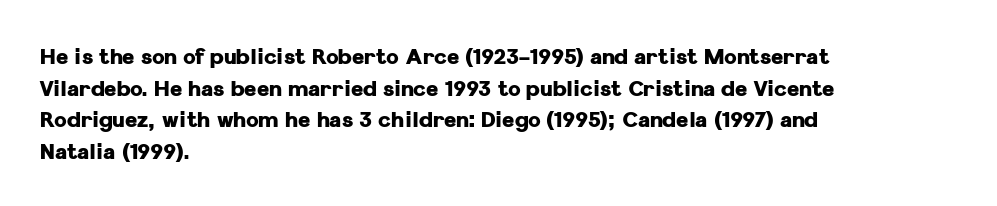
Q: Is the text bold? A: Yes.
Q: Is the text italic (slanted)? A: No, it is upright.
Q: Is the text underlined? A: No.
Q: How is the paragraph aligned? A: Left-aligned.
Q: Is the spacing between letters normal or unusually wide? A: Normal.
Q: Is the spacing between lines tight, normal or loose? A: Normal.
